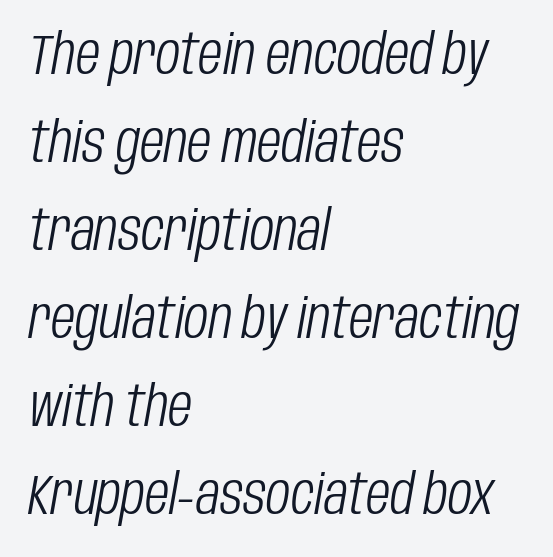
{"italic": "yes", "lean": "right", "slant_degrees": 10, "bold": "no", "weight": "light", "width": "condensed", "stroke_contrast": "low", "x_height": "large", "monospaced": "no", "underline": "no", "align": "left", "line_spacing": "normal", "line_spacing_ratio": 1.57, "letter_spacing": "normal", "letter_spacing_em": 0.0, "glyph_px": 56}
